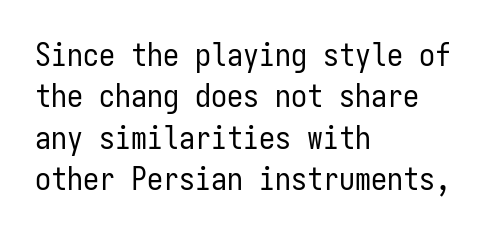
Honestly, the letter spacing is just normal — you wouldn't notice it. If you drew a ruler down the left edge, every line would touch it. Summary of weight: not heavy and not bold. A typesetter would mark this as roman, not italic. Lines of text with bare space underneath.
